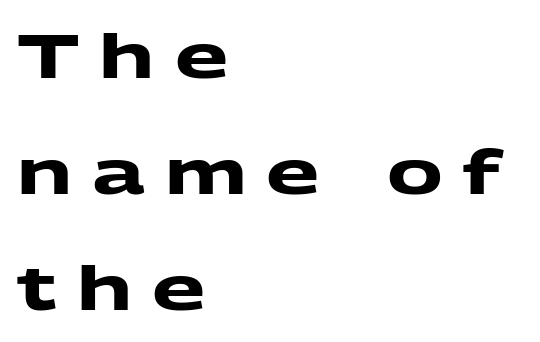
Line starts are locked; line ends wander. A typesetter would call this proportional, since set widths differ per character. In terms of letterspacing, this is a distinctly airy, spread setting. The rendering uses a bold face; every stroke is thick and dark.
